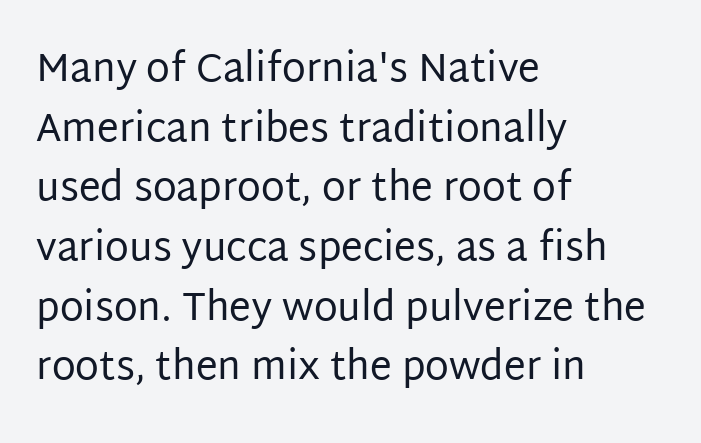
The image shows 39 px regular-weight sans-serif type, upright; set left-aligned, normal line spacing (1.53x), normal letter spacing, not underlined; low stroke contrast and a large x-height.
